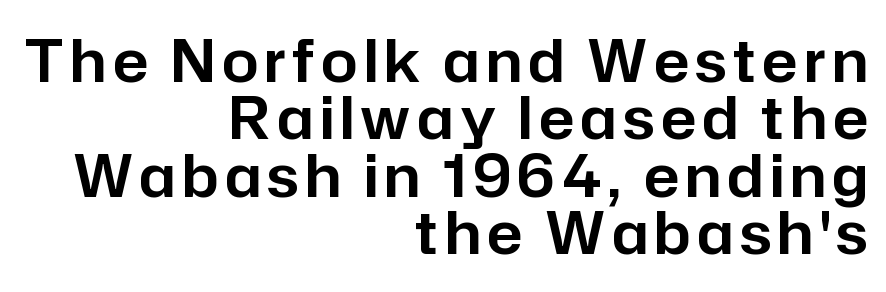
The image shows 58 px sans-serif type, upright; set right-aligned, tight line spacing (0.99x), not underlined; low stroke contrast and a medium x-height.
